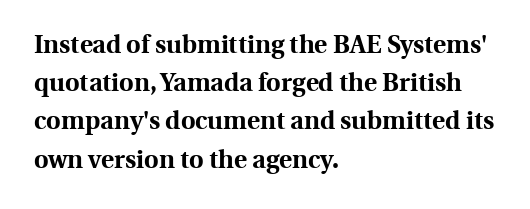
{"italic": "no", "bold": "yes", "underline": "no", "align": "left", "line_spacing": "normal", "line_spacing_ratio": 1.53, "letter_spacing": "normal", "letter_spacing_em": 0.0, "glyph_px": 25}
